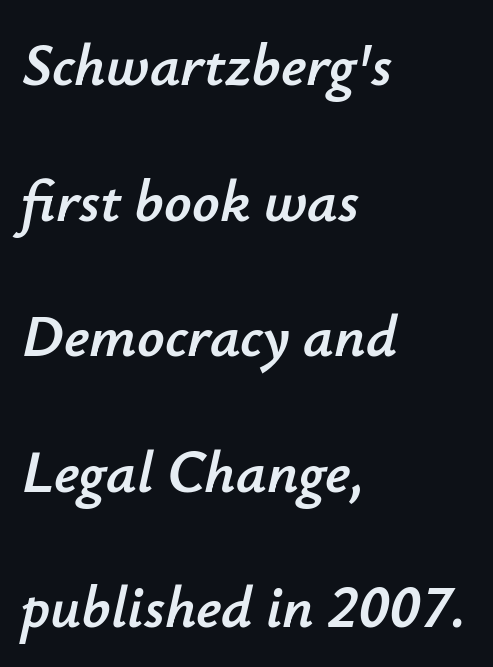
{"italic": "yes", "lean": "right", "slant_degrees": 12, "width": "normal", "stroke_contrast": "low", "x_height": "small", "monospaced": "no", "underline": "no", "align": "left", "line_spacing": "loose", "line_spacing_ratio": 2.26, "letter_spacing": "normal", "letter_spacing_em": 0.0, "glyph_px": 60}
